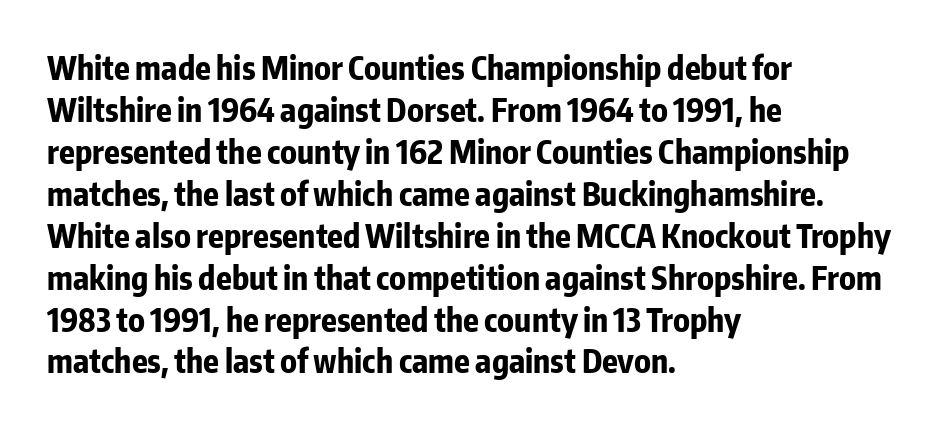
Q: Is the text bold? A: Yes.
Q: Is the text italic (slanted)? A: No, it is upright.
Q: Is the typeface a serif or a sans-serif typeface? A: Sans-serif.
Q: Is the text underlined? A: No.
Q: How is the paragraph aligned? A: Left-aligned.
Q: Is the spacing between letters normal or unusually wide? A: Normal.
Q: Is the spacing between lines tight, normal or loose? A: Normal.
Q: Width (condensed, normal, or wide)? A: Condensed.
Q: Stroke contrast? A: Low.
Q: x-height? A: Medium.
Q: Monospaced? A: No.
